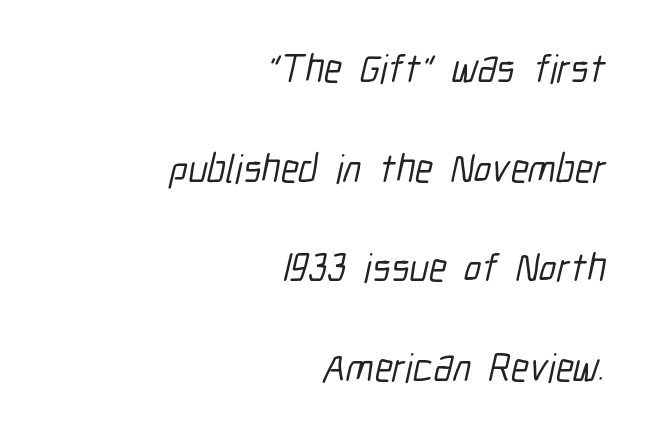
{"serif": "no", "width": "condensed", "stroke_contrast": "low", "x_height": "medium", "monospaced": "no", "underline": "no", "align": "right", "line_spacing": "loose", "line_spacing_ratio": 2.49, "letter_spacing": "normal", "letter_spacing_em": 0.0, "glyph_px": 40}
